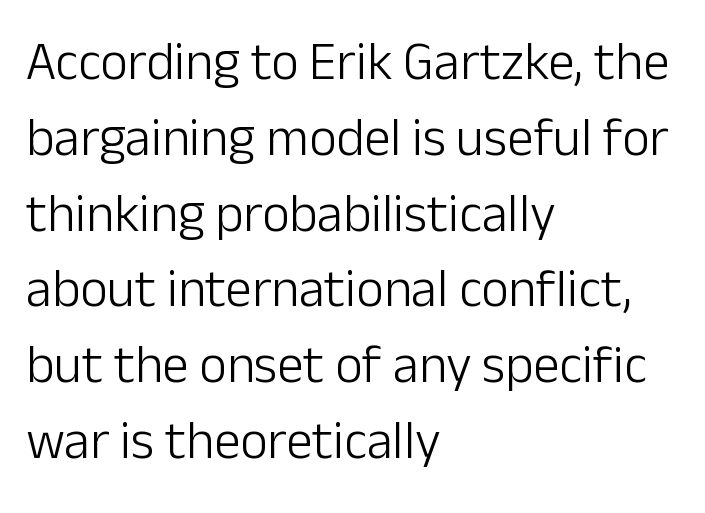
The image shows 53 px light sans-serif type, upright; set left-aligned, normal line spacing (1.43x), normal letter spacing, not underlined; low stroke contrast and a medium x-height.
